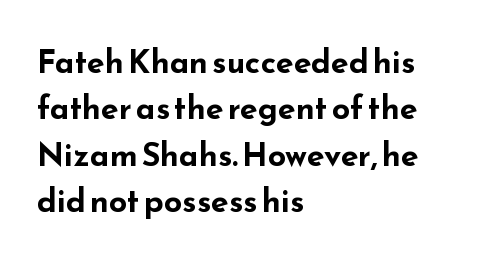
The image shows 32 px bold, wide sans-serif type, upright; set left-aligned, normal line spacing (1.45x), normal letter spacing, not underlined; low stroke contrast and a small x-height.
